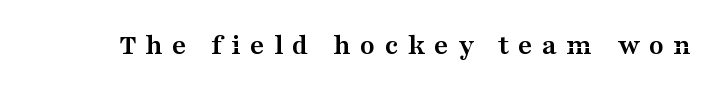
The image shows 30 px semibold, wide serif type, upright; set unusually wide letter spacing (+0.31 em), not underlined; medium stroke contrast and a medium x-height.
